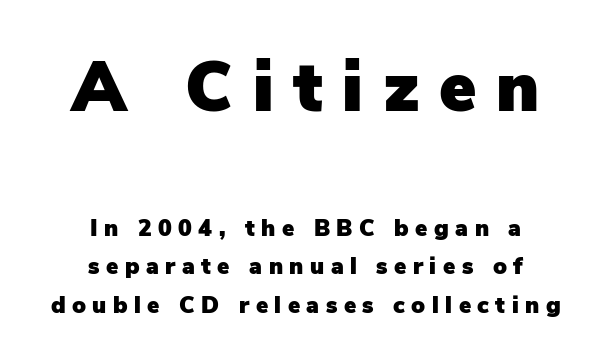
Q: Is the text italic (slanted)? A: No, it is upright.
Q: Is the typeface a serif or a sans-serif typeface? A: Sans-serif.
Q: Is the text underlined? A: No.
Q: How is the paragraph aligned? A: Centered.
Q: Is the spacing between letters normal or unusually wide? A: Unusually wide.
Q: Is the spacing between lines tight, normal or loose? A: Normal.
Q: Which block of text is set in a larger size, the first (top) or the second (bottom)? A: The first (top) one.
Q: Width (condensed, normal, or wide)? A: Normal.
Q: Stroke contrast? A: Low.
Q: x-height? A: Medium.
Q: Monospaced? A: No.
